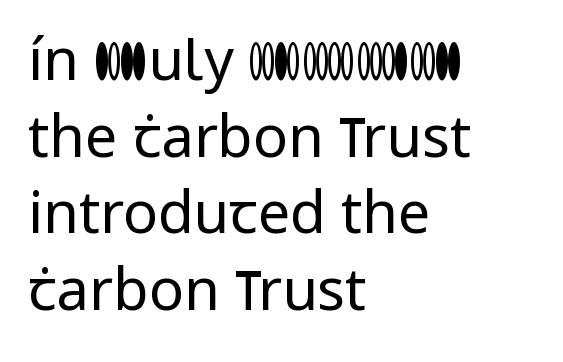
Q: Is the text bold? A: No.
Q: Is the text italic (slanted)? A: No, it is upright.
Q: Is the typeface a serif or a sans-serif typeface? A: Sans-serif.
Q: Is the text underlined? A: No.
Q: How is the paragraph aligned? A: Left-aligned.
Q: Is the spacing between letters normal or unusually wide? A: Normal.
Q: Is the spacing between lines tight, normal or loose? A: Normal.
Q: Width (condensed, normal, or wide)? A: Normal.
Q: Stroke contrast? A: Low.
Q: x-height? A: Medium.
Q: Monospaced? A: No.
